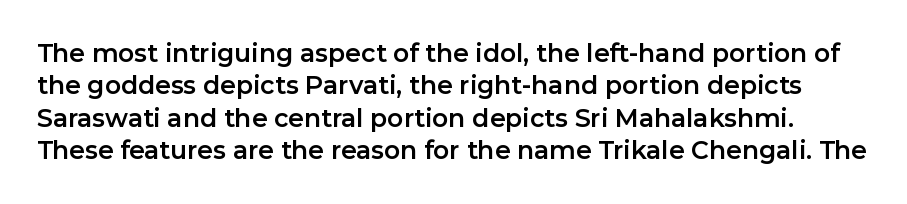
{"italic": "no", "underline": "no", "line_spacing": "normal", "line_spacing_ratio": 1.3, "letter_spacing": "normal", "letter_spacing_em": 0.0, "glyph_px": 25}
